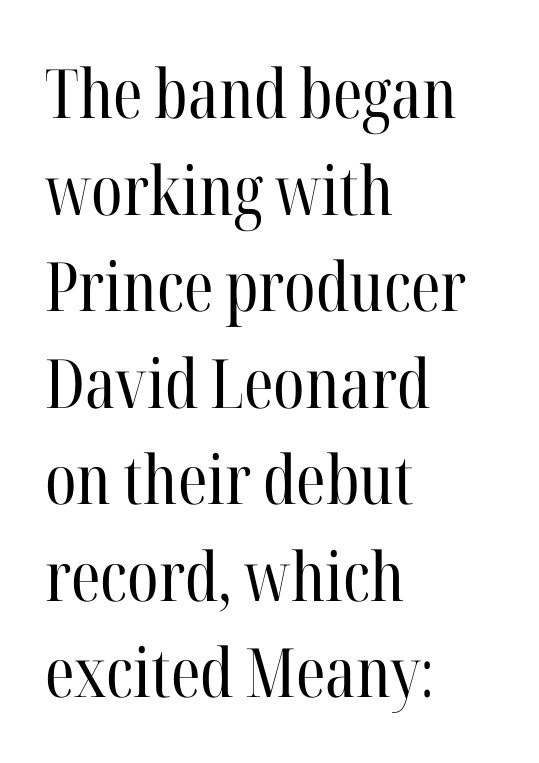
{"serif": "yes", "italic": "no", "bold": "no", "weight": "regular", "width": "condensed", "stroke_contrast": "high", "x_height": "medium", "monospaced": "no", "underline": "no", "align": "left", "line_spacing": "normal", "line_spacing_ratio": 1.42, "letter_spacing": "normal", "letter_spacing_em": 0.0, "glyph_px": 68}
